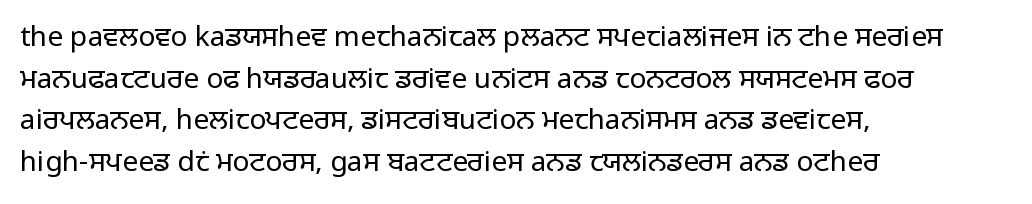
The image shows 28 px regular-weight sans-serif type, upright; set left-aligned, normal line spacing (1.49x), normal letter spacing, not underlined; low stroke contrast and a medium x-height.
